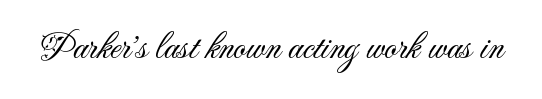
Q: Is the text bold? A: No.
Q: Is the text italic (slanted)? A: Yes.
Q: Is the typeface a serif or a sans-serif typeface? A: Sans-serif.
Q: Is the text underlined? A: No.
Q: Is the spacing between letters normal or unusually wide? A: Normal.
Q: Width (condensed, normal, or wide)? A: Normal.
Q: Stroke contrast? A: Medium.
Q: x-height? A: Small.
Q: Monospaced? A: No.
